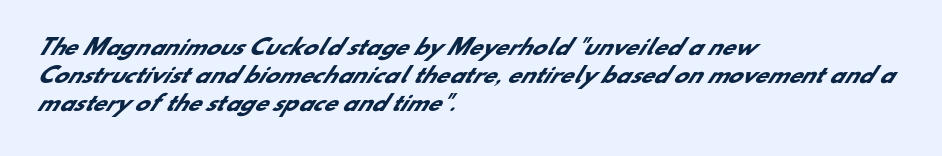
Q: Is the text bold? A: Yes.
Q: Is the text underlined? A: No.
Q: How is the paragraph aligned? A: Left-aligned.
Q: Is the spacing between letters normal or unusually wide? A: Normal.
Q: Is the spacing between lines tight, normal or loose? A: Normal.
